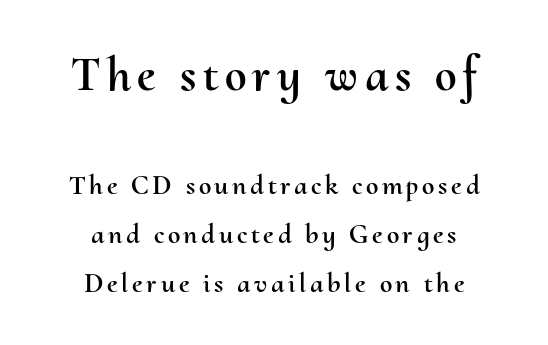
Q: Is the text italic (slanted)? A: No, it is upright.
Q: Is the text underlined? A: No.
Q: How is the paragraph aligned? A: Centered.
Q: Which block of text is set in a larger size, the first (top) or the second (bottom)? A: The first (top) one.
Q: Width (condensed, normal, or wide)? A: Normal.
Q: Stroke contrast? A: Medium.
Q: x-height? A: Small.
Q: Monospaced? A: No.
